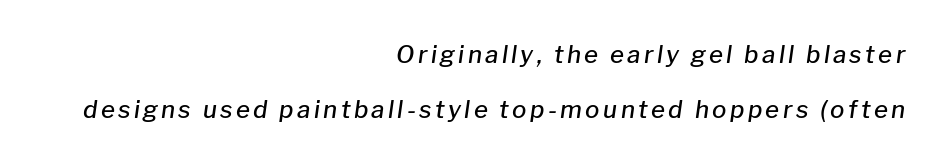
Compared with ordinary roman type, these characters are visibly tilted. Every letter is mildly thick-stroked: semibold rather than bold. The passage shown is not underscored anywhere. The ragged edge is on the left, which tells us the setting is flush right.
